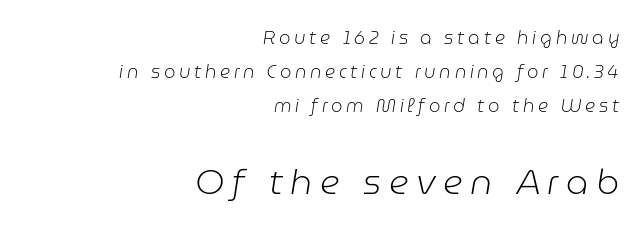
The image shows 35 px light type, italic (leaning right); set right-aligned, line spacing 1.88x, unusually wide letter spacing (+0.21 em), not underlined; the second (bottom) block is 1.94x larger; low stroke contrast and a medium x-height.
